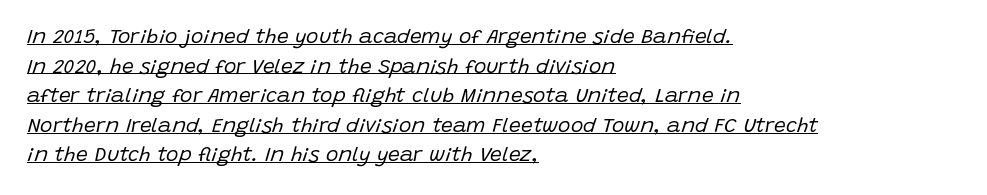
The image shows 21 px text type, italic (leaning right); set left-aligned, normal line spacing (1.41x), normal letter spacing, underlined.
